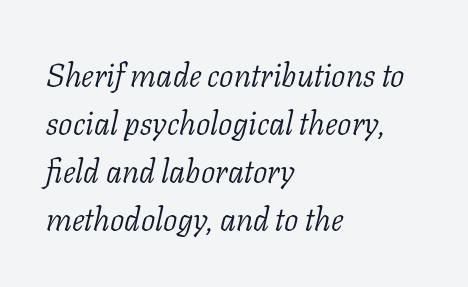
Q: Is the text bold? A: No.
Q: Is the text italic (slanted)? A: Yes, it leans right by about 11 degrees.
Q: Is the typeface a serif or a sans-serif typeface? A: Serif.
Q: Is the text underlined? A: No.
Q: How is the paragraph aligned? A: Left-aligned.
Q: Is the spacing between letters normal or unusually wide? A: Normal.
Q: Is the spacing between lines tight, normal or loose? A: Normal.
Q: Width (condensed, normal, or wide)? A: Normal.
Q: Stroke contrast? A: Low.
Q: x-height? A: Medium.
Q: Monospaced? A: No.
